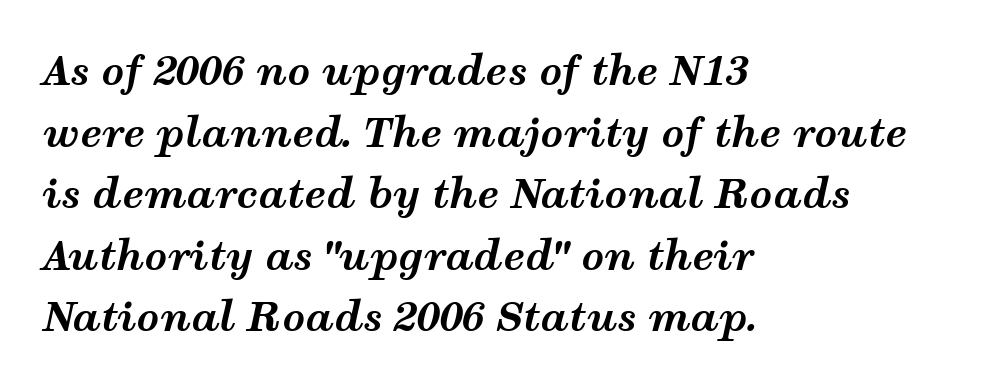
The image shows 40 px bold, wide type, italic (leaning right); set left-aligned, normal line spacing (1.54x), normal letter spacing, not underlined; medium stroke contrast and a medium x-height.
